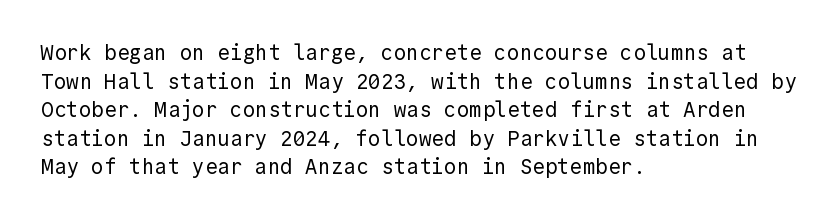
{"italic": "no", "bold": "no", "underline": "no", "align": "left", "line_spacing": "normal", "line_spacing_ratio": 1.36, "letter_spacing": "normal", "letter_spacing_em": 0.0, "glyph_px": 21}
